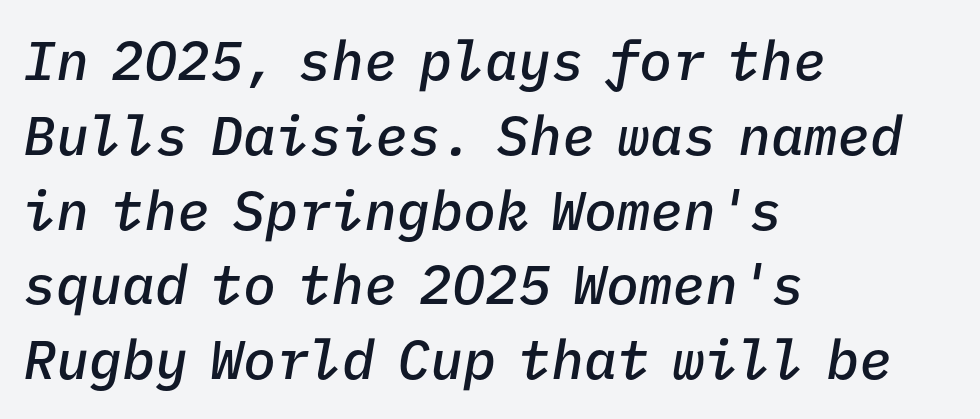
The image shows 55 px semibold type, italic (leaning right), monospaced; set left-aligned, normal line spacing (1.36x), normal letter spacing, not underlined; low stroke contrast and a medium x-height.
